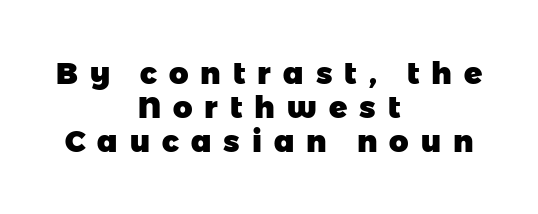
The image shows 30 px heavy sans-serif type; set centered, tight line spacing (1.13x), unusually wide letter spacing (+0.4 em), not underlined; low stroke contrast and a medium x-height.
